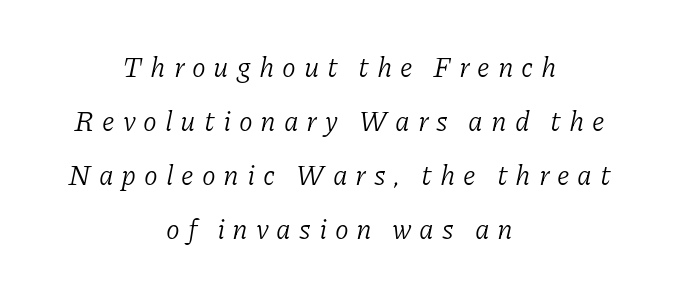
Q: Is the text bold? A: No.
Q: Is the text italic (slanted)? A: Yes, it leans right by about 11 degrees.
Q: Is the typeface a serif or a sans-serif typeface? A: Serif.
Q: Is the text underlined? A: No.
Q: How is the paragraph aligned? A: Centered.
Q: Is the spacing between letters normal or unusually wide? A: Unusually wide.
Q: Is the spacing between lines tight, normal or loose? A: Loose.
Q: Width (condensed, normal, or wide)? A: Normal.
Q: Stroke contrast? A: Low.
Q: x-height? A: Medium.
Q: Monospaced? A: No.
